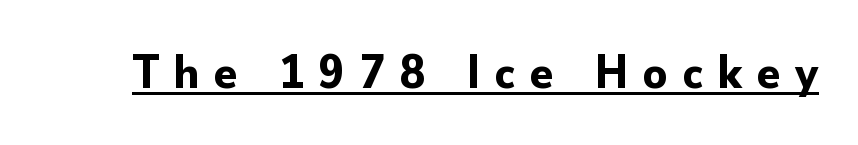
If you drew a line through each stem, it would be perfectly vertical. You'd pick this weight for a headline — it's a proper bold. Does the type have serifs? No, each stem ends abruptly. Proportional: the letters do not fall into vertical columns. Substantial extra tracking has been applied to these lines.
